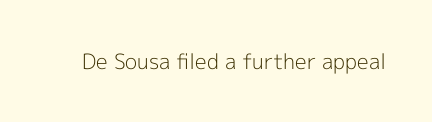
The image shows 21 px text type, upright; set normal letter spacing, not underlined.
